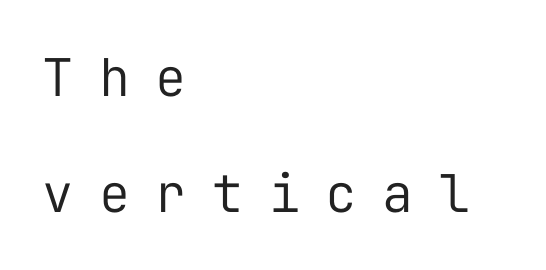
The image shows 52 px regular-weight sans-serif type, upright, monospaced; set left-aligned, loose line spacing (2.23x), unusually wide letter spacing (+0.49 em), not underlined; low stroke contrast and a medium x-height.
